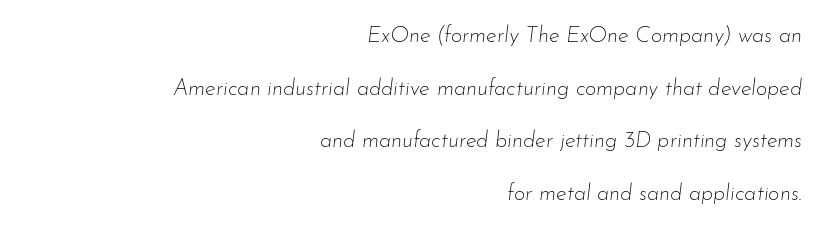
Q: Is the text bold? A: No.
Q: Is the text italic (slanted)? A: Yes, it leans right by about 7 degrees.
Q: Is the text underlined? A: No.
Q: How is the paragraph aligned? A: Right-aligned.
Q: Is the spacing between letters normal or unusually wide? A: Normal.
Q: Is the spacing between lines tight, normal or loose? A: Loose.
